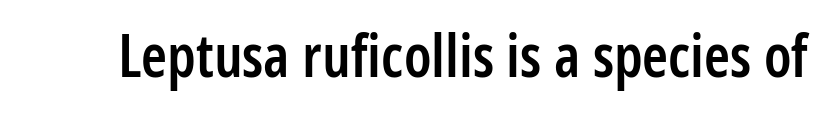
Q: Is the text bold? A: Semi-bold.
Q: Is the text italic (slanted)? A: No, it is upright.
Q: Is the typeface a serif or a sans-serif typeface? A: Sans-serif.
Q: Is the text underlined? A: No.
Q: Is the spacing between letters normal or unusually wide? A: Normal.
Q: Width (condensed, normal, or wide)? A: Condensed.
Q: Stroke contrast? A: Low.
Q: x-height? A: Medium.
Q: Monospaced? A: No.
